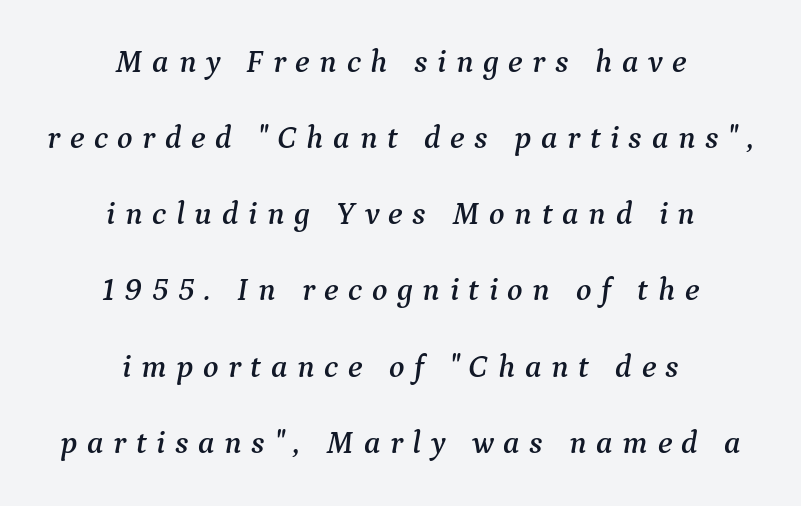
{"serif": "yes", "italic": "yes", "lean": "right", "slant_degrees": 9, "width": "normal", "stroke_contrast": "medium", "x_height": "medium", "monospaced": "no", "underline": "no", "align": "center", "line_spacing": "loose", "line_spacing_ratio": 2.38, "letter_spacing": "wide", "letter_spacing_em": 0.3, "glyph_px": 32}
